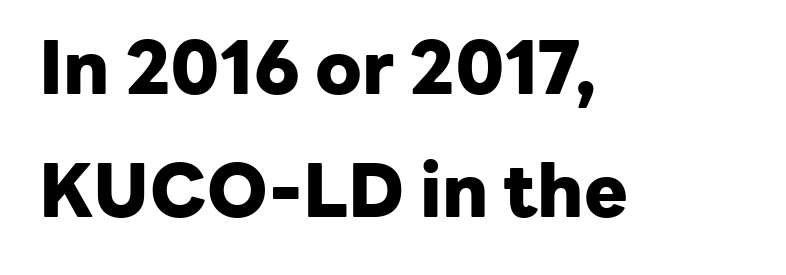
Where is the straight margin? On the left. Students, observe: this is what conventionally led text looks like. The type sits square on the baseline with zero lean. A clean baseline with only descenders dipping below it. Each letter's strokes conclude bluntly, with no projecting serifs.
